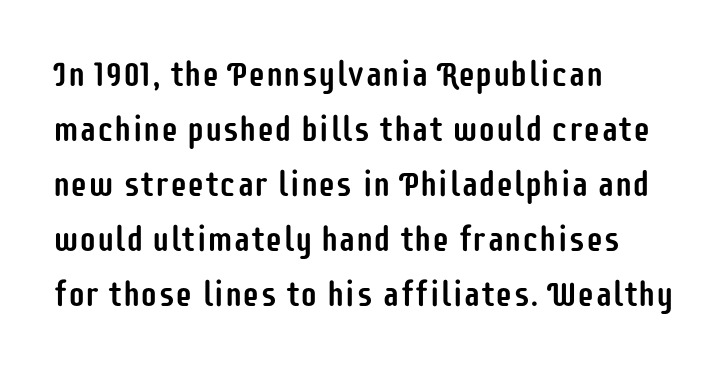
Q: Is the text italic (slanted)? A: No, it is upright.
Q: Is the typeface a serif or a sans-serif typeface? A: Sans-serif.
Q: Is the text underlined? A: No.
Q: How is the paragraph aligned? A: Left-aligned.
Q: Is the spacing between letters normal or unusually wide? A: Normal.
Q: Is the spacing between lines tight, normal or loose? A: Normal.
Q: Width (condensed, normal, or wide)? A: Condensed.
Q: Stroke contrast? A: Low.
Q: x-height? A: Large.
Q: Monospaced? A: No.
